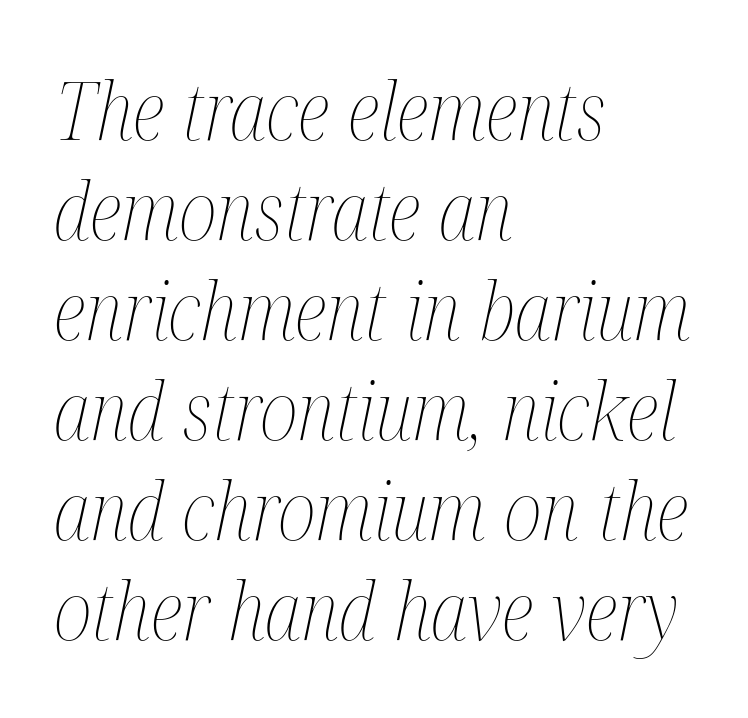
{"italic": "yes", "lean": "right", "slant_degrees": 12, "bold": "no", "weight": "thin", "width": "condensed", "stroke_contrast": "medium", "x_height": "medium", "monospaced": "no", "underline": "no", "align": "left", "line_spacing": "normal", "line_spacing_ratio": 1.25, "letter_spacing": "normal", "letter_spacing_em": 0.0, "glyph_px": 80}
